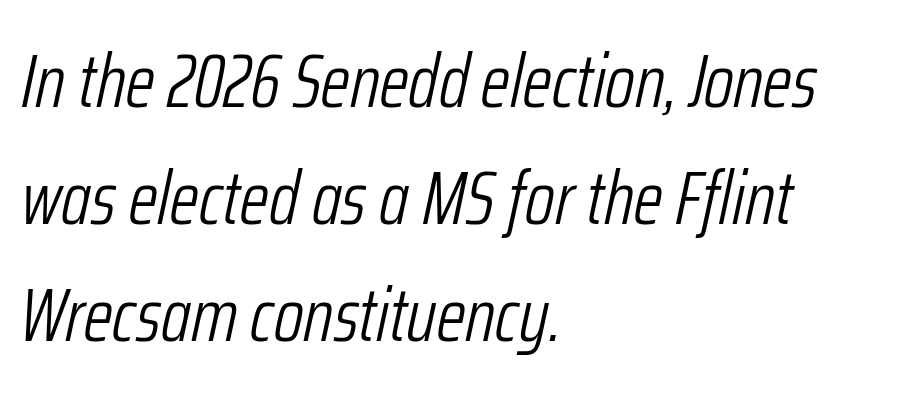
The image shows 75 px light, condensed type, italic (leaning right); set left-aligned, normal line spacing (1.56x), normal letter spacing, not underlined; low stroke contrast and a medium x-height.
